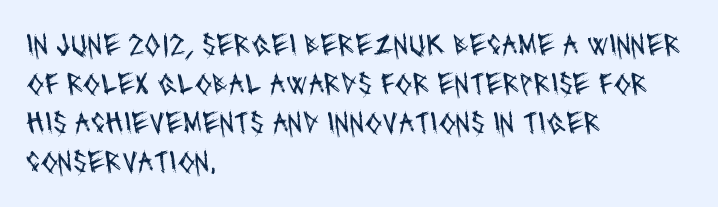
The gaps between neighbouring characters are ordinary and unremarkable. Examine the stroke ends and you'll find no serifs. On a weight scale, this lands at 450 or below. Here the designer chose a conventional face with non-uniform glyph widths.
